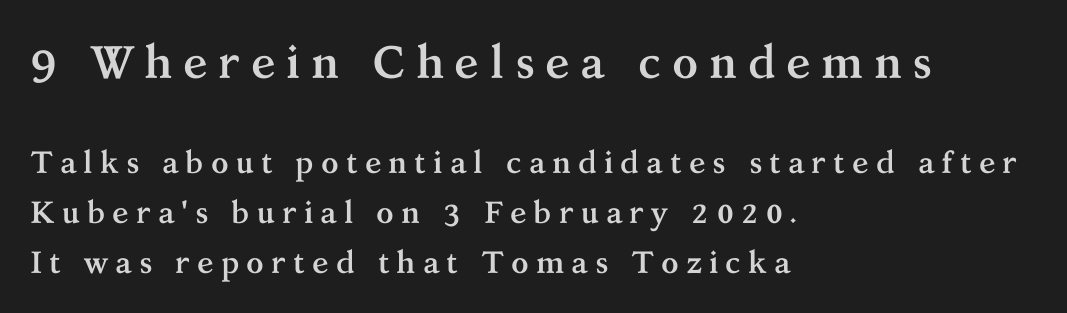
{"serif": "yes", "italic": "no", "bold": "yes", "weight": "semibold", "width": "normal", "stroke_contrast": "medium", "x_height": "medium", "monospaced": "no", "underline": "no", "align": "left", "line_spacing": "normal", "line_spacing_ratio": 1.61, "letter_spacing": "wide", "letter_spacing_em": 0.22, "larger_block": "first", "size_ratio": 1.48, "glyph_px": 46}
